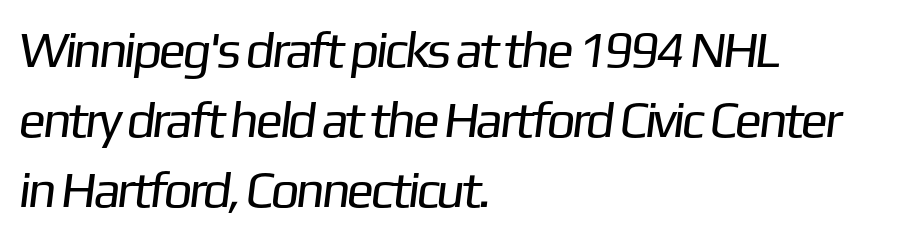
The image shows 51 px regular-weight sans-serif type; set left-aligned, normal line spacing (1.37x), normal letter spacing, not underlined; low stroke contrast and a medium x-height.
